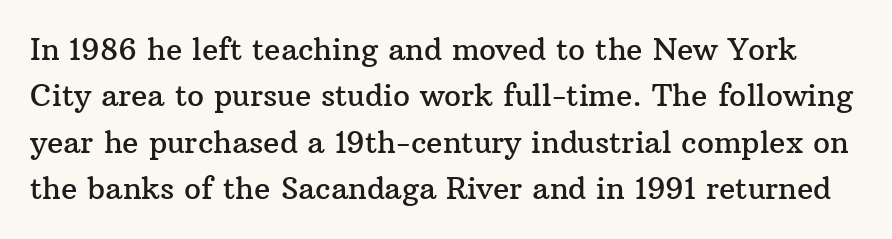
Italic: no, the glyphs are upright roman. This block has exactly the height ordinary leading produces. The glyphs are unaccompanied by any horizontal stroke below them. Examine the stroke ends and you'll spot serifs.
